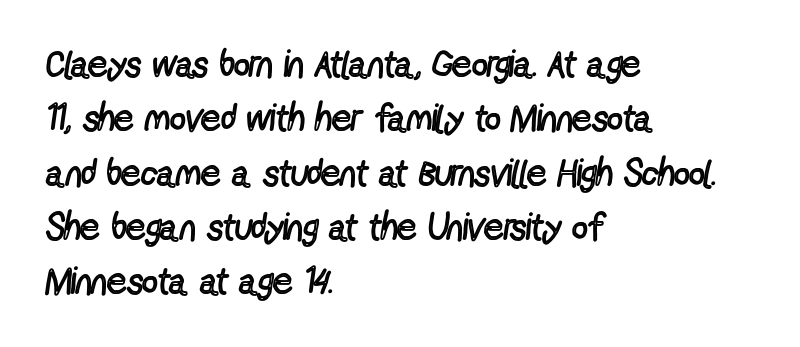
The passage is arranged the way most books set body copy — flush left. This is sans-serif lettering, the kind often seen on screens and signage. Check under the words: just untouched page. You could call the tracking neutral — neither tight nor loose.
